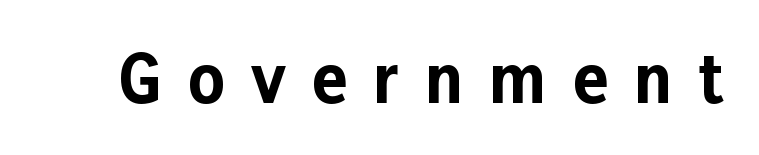
Q: Is the text bold? A: Yes.
Q: Is the text italic (slanted)? A: No, it is upright.
Q: Is the typeface a serif or a sans-serif typeface? A: Sans-serif.
Q: Is the text underlined? A: No.
Q: Is the spacing between letters normal or unusually wide? A: Unusually wide.
Q: Width (condensed, normal, or wide)? A: Normal.
Q: Stroke contrast? A: Low.
Q: x-height? A: Medium.
Q: Monospaced? A: No.
